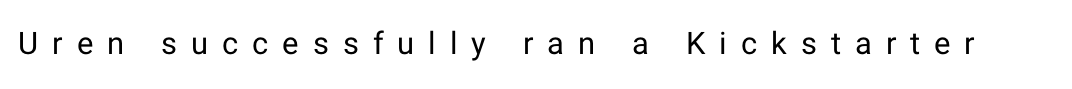
{"serif": "no", "italic": "no", "bold": "no", "weight": "regular", "width": "normal", "stroke_contrast": "low", "x_height": "medium", "monospaced": "no", "underline": "no", "letter_spacing": "wide", "letter_spacing_em": 0.45, "glyph_px": 31}
